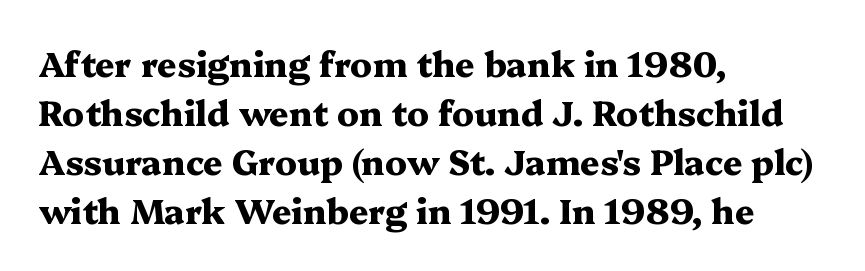
Tracking value appears to be zero — textbook default spacing. This is roman type, the default non-slanted kind. Line spacing here is normal. The passage is arranged the way most books set body copy — flush left. Bold? Absolutely — the strokes are thick and heavy.
